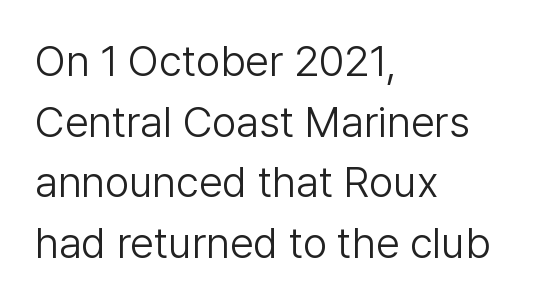
The strokes are not fattened; the text isn't bold. Characters follow at the spacing the type designer built in. Teacher's note: observe the even left margin — that is flush-left alignment. Is this a fixed-width face? No — the glyphs have proportional, varying widths. Rows of type keep a routine distance in the vertical direction.
